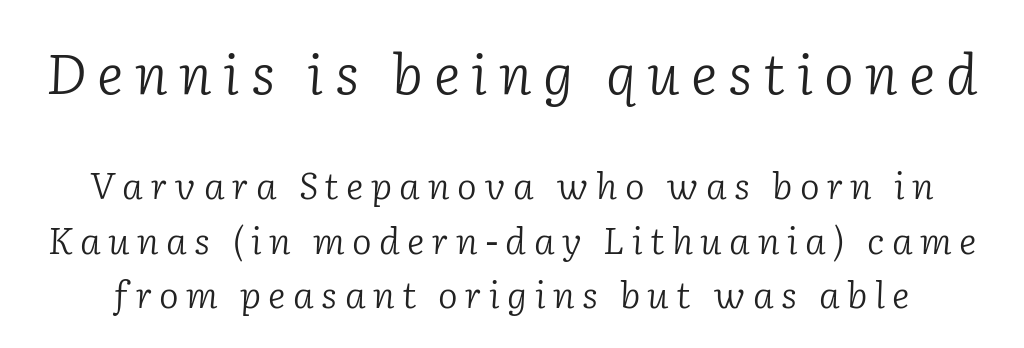
Q: Is the text bold? A: No.
Q: Is the text italic (slanted)? A: Yes, it leans right by about 2 degrees.
Q: Is the typeface a serif or a sans-serif typeface? A: Serif.
Q: Is the text underlined? A: No.
Q: Is the spacing between letters normal or unusually wide? A: Unusually wide.
Q: Is the spacing between lines tight, normal or loose? A: Normal.
Q: Which block of text is set in a larger size, the first (top) or the second (bottom)? A: The first (top) one.
Q: Width (condensed, normal, or wide)? A: Normal.
Q: Stroke contrast? A: Low.
Q: x-height? A: Medium.
Q: Monospaced? A: No.
